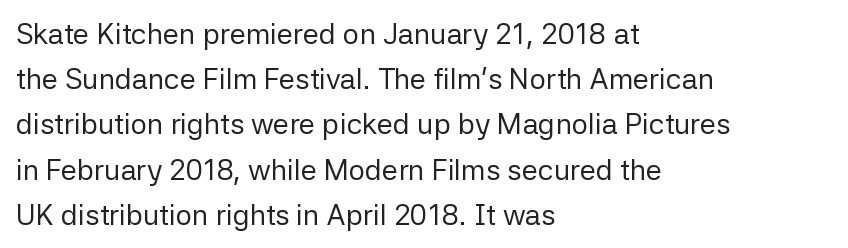
The image shows 29 px regular-weight sans-serif type, upright; set left-aligned, normal line spacing (1.56x), normal letter spacing, not underlined; low stroke contrast and a medium x-height.
